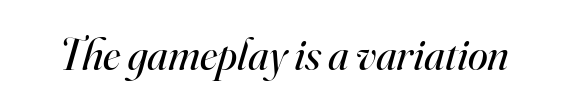
The image shows 45 px regular-weight serif type, italic (leaning right); set normal letter spacing, not underlined; high stroke contrast and a small x-height.
